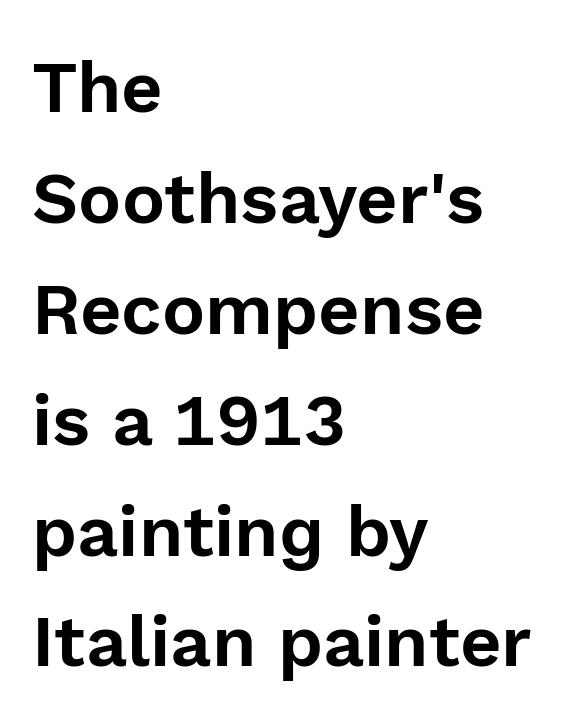
Successive baselines arrive at the customary interval. The passage shown is typeset with a sans-serif family. The passage is arranged the way most books set body copy — flush left. Short note: letters normally spaced. This sample has the flowing, uneven cadence of proportional lettering.
